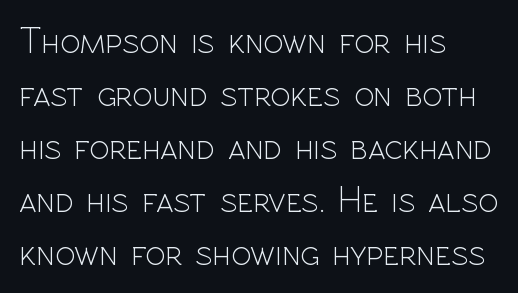
The area under the type is left untouched. The lettering holds an erect, upright posture throughout. The strokes are not fattened; the text isn't bold. Notice how the passage keeps a crisp vertical edge on the left only. Serif or sans? Sans — the stroke terminals are bare. Between one letter and the next there's only the usual sliver of space.
